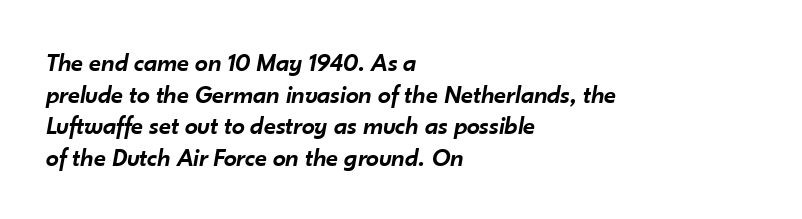
{"italic": "yes", "lean": "right", "slant_degrees": 10, "bold": "semi", "underline": "no", "align": "left", "line_spacing_ratio": 1.22, "letter_spacing": "normal", "letter_spacing_em": 0.0, "glyph_px": 26}
